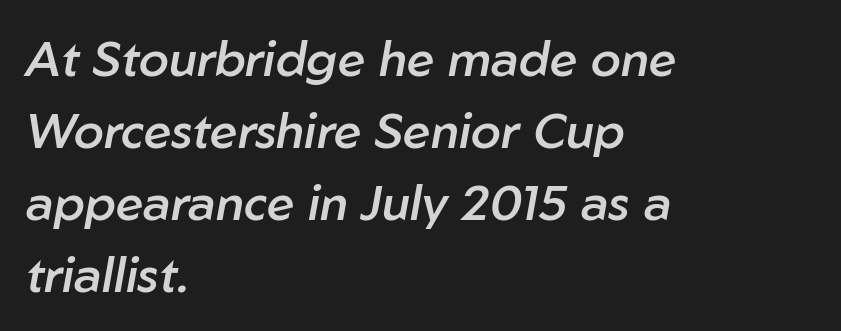
The passage shown is not underscored anywhere. Is the letter spacing exaggerated? No — it looks like the ordinary default. Each letter keeps its own natural width here, so spacing adapts to shape. One-word summary of the alignment: left. These lines sit exactly where default settings would place them.
